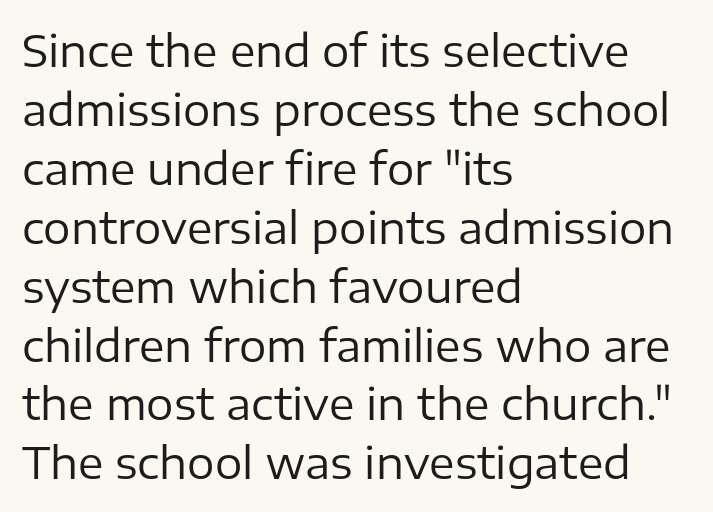
Q: Is the text bold? A: No.
Q: Is the text italic (slanted)? A: No, it is upright.
Q: Is the typeface a serif or a sans-serif typeface? A: Sans-serif.
Q: Is the text underlined? A: No.
Q: How is the paragraph aligned? A: Left-aligned.
Q: Is the spacing between letters normal or unusually wide? A: Normal.
Q: Is the spacing between lines tight, normal or loose? A: Normal.
Q: Width (condensed, normal, or wide)? A: Normal.
Q: Stroke contrast? A: Low.
Q: x-height? A: Medium.
Q: Monospaced? A: No.
